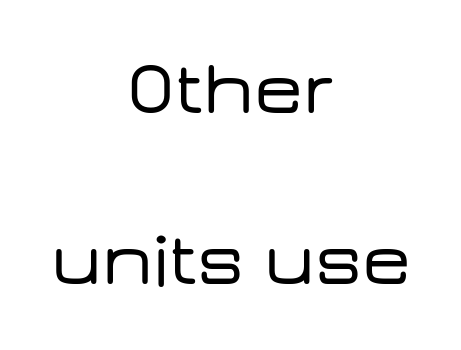
{"serif": "no", "italic": "no", "width": "wide", "stroke_contrast": "low", "x_height": "medium", "monospaced": "no", "underline": "no", "align": "center", "line_spacing": "loose", "line_spacing_ratio": 2.22, "letter_spacing": "normal", "letter_spacing_em": 0.0, "glyph_px": 77}
